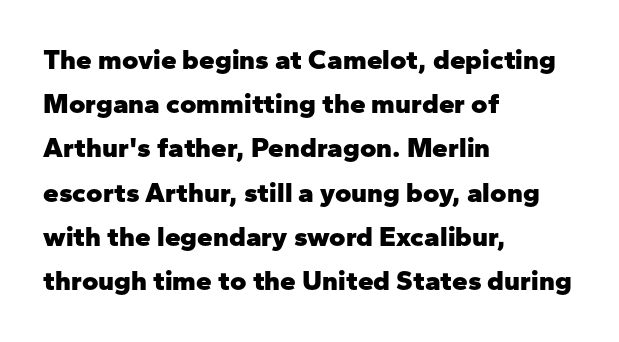
The image shows 28 px heavy sans-serif type, upright; set left-aligned, normal line spacing (1.58x), normal letter spacing, not underlined; low stroke contrast and a medium x-height.
